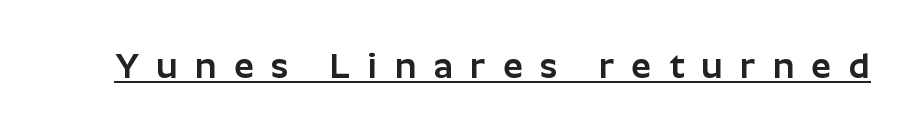
A sans-serif font was chosen for this passage. The rendering uses natural spacing where letterforms have individual widths. In designer terms, the underline attribute is active on this setting. Loose tracking; the words dissolve into strings of separated letters. Every stem runs plumb, perpendicular to the baseline.
